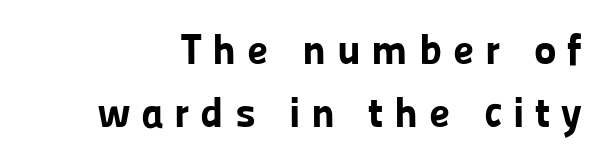
{"serif": "no", "italic": "no", "bold": "yes", "weight": "bold", "width": "normal", "stroke_contrast": "low", "x_height": "medium", "monospaced": "no", "underline": "no", "line_spacing": "normal", "line_spacing_ratio": 1.47, "letter_spacing": "wide", "letter_spacing_em": 0.25, "glyph_px": 43}
